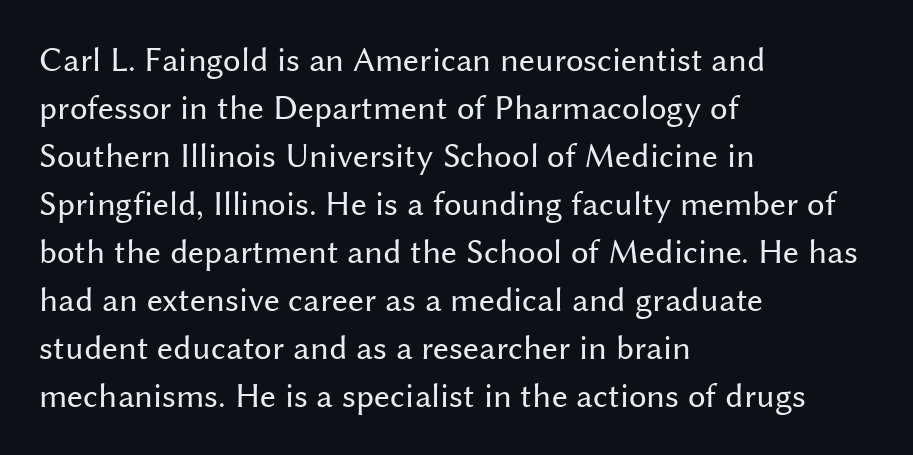
The image shows 35 px regular-weight sans-serif type, upright; set left-aligned, normal line spacing (1.37x), normal letter spacing, not underlined; medium stroke contrast and a medium x-height.
